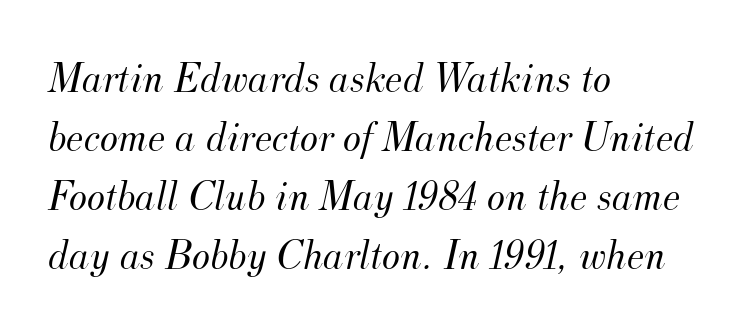
{"serif": "yes", "italic": "yes", "lean": "right", "slant_degrees": 12, "bold": "no", "weight": "light", "width": "normal", "stroke_contrast": "medium", "x_height": "small", "monospaced": "no", "underline": "no", "align": "left", "line_spacing": "normal", "line_spacing_ratio": 1.37, "letter_spacing": "normal", "letter_spacing_em": 0.0, "glyph_px": 43}
